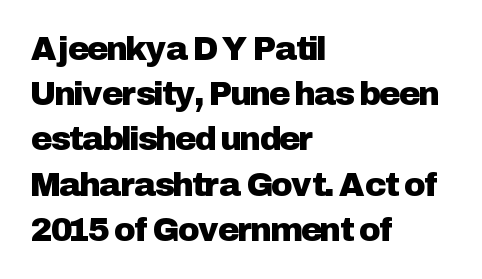
The image shows 33 px sans-serif type, upright; set left-aligned, normal line spacing (1.37x), normal letter spacing, not underlined; low stroke contrast and a medium x-height.
